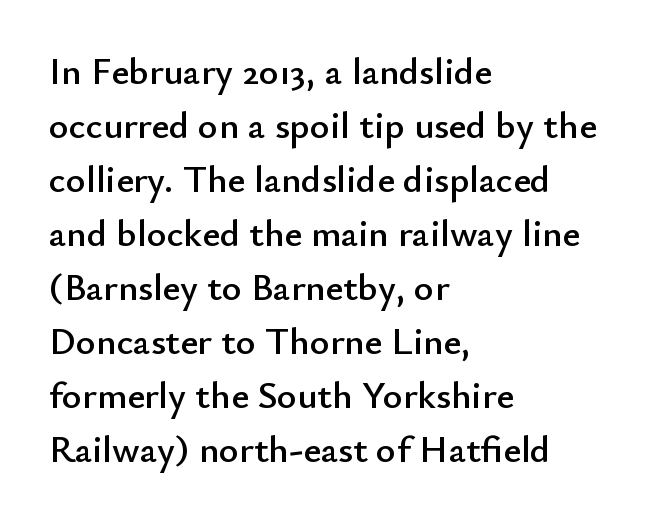
The image shows 38 px sans-serif type, upright; set left-aligned, normal line spacing (1.42x), normal letter spacing, not underlined; low stroke contrast and a small x-height.
